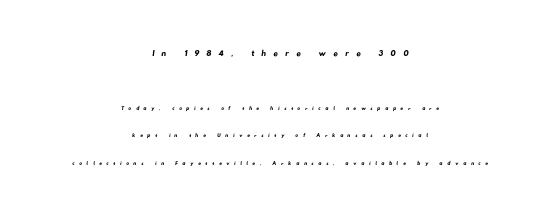
Q: Is the text underlined? A: No.
Q: How is the paragraph aligned? A: Centered.
Q: Is the spacing between letters normal or unusually wide? A: Unusually wide.
Q: Is the spacing between lines tight, normal or loose? A: Loose.
Q: Which block of text is set in a larger size, the first (top) or the second (bottom)? A: The first (top) one.
